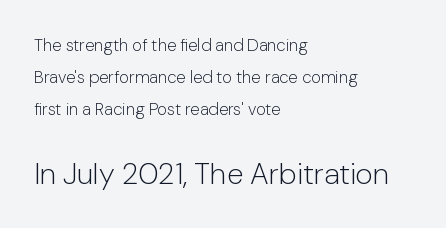
You could not count columns in this text — the font is proportionally spaced. Posture: straight, roman, zero tilt. The ragged edge is on the right, which tells us the setting is flush left. Block two is the big one; block one sits smaller above it. Weight: in the light-to-regular range.
